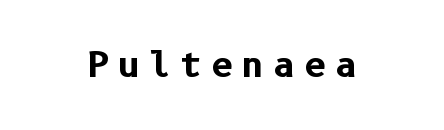
This rendering widens character spacing well past its baseline value. The gap between lines stays unmarked. Strokes here are thick enough to call this a true bold. If you drew a line through each stem, it would be perfectly vertical. A typesetter would label this face a sans.
